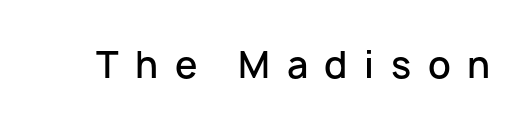
Weight check: semibold — heavier than regular, not quite bold. The type sits square on the baseline with zero lean. Character widths vary here, with narrow letters taking less room than wide ones. The line texture is sparse and dotted thanks to wide tracking. Anything drawn beneath the words? Only blank space. In terms of letterform style, serifs are entirely absent.
